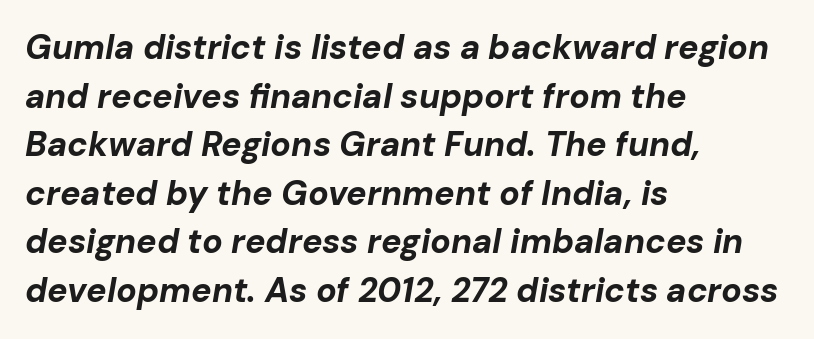
{"italic": "yes", "lean": "right", "slant_degrees": 10, "bold": "yes", "weight": "bold", "width": "normal", "stroke_contrast": "low", "x_height": "medium", "monospaced": "no", "underline": "no", "align": "left", "line_spacing": "normal", "line_spacing_ratio": 1.43, "letter_spacing": "normal", "letter_spacing_em": 0.0, "glyph_px": 34}
